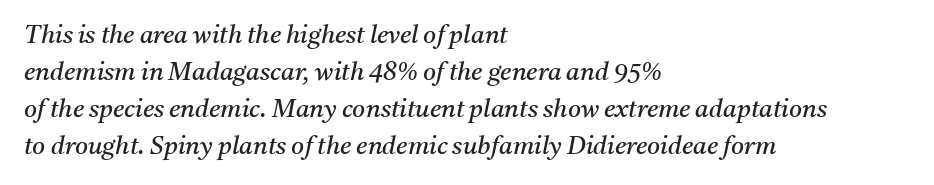
Q: Is the text bold? A: No.
Q: Is the text italic (slanted)? A: Yes, it leans right by about 11 degrees.
Q: Is the text underlined? A: No.
Q: How is the paragraph aligned? A: Left-aligned.
Q: Is the spacing between letters normal or unusually wide? A: Normal.
Q: Is the spacing between lines tight, normal or loose? A: Normal.
